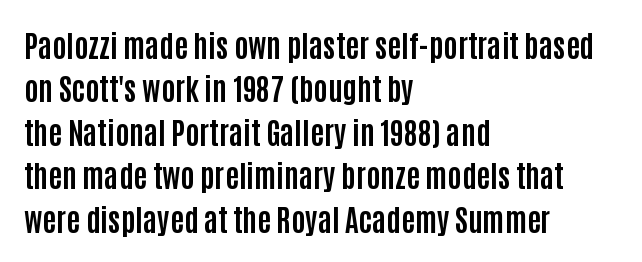
Q: Is the text bold? A: Yes.
Q: Is the text italic (slanted)? A: No, it is upright.
Q: Is the typeface a serif or a sans-serif typeface? A: Sans-serif.
Q: Is the text underlined? A: No.
Q: How is the paragraph aligned? A: Left-aligned.
Q: Is the spacing between letters normal or unusually wide? A: Normal.
Q: Is the spacing between lines tight, normal or loose? A: Normal.
Q: Width (condensed, normal, or wide)? A: Condensed.
Q: Stroke contrast? A: Low.
Q: x-height? A: Large.
Q: Monospaced? A: No.
